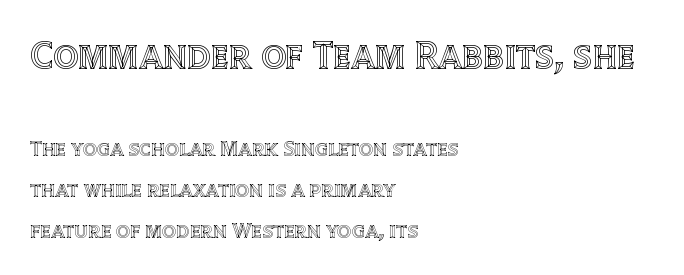
Note the varied advance widths — an 'i' is clearly narrower than an 'm'. Horizontal alignment here is leftward, the default for most running prose. Nobody drew a line under any word here. Nothing unusual about the tracking: characters are spaced as the font intends. Scale decreases going downward across the two blocks. It's the straight-up-and-down kind of type.
